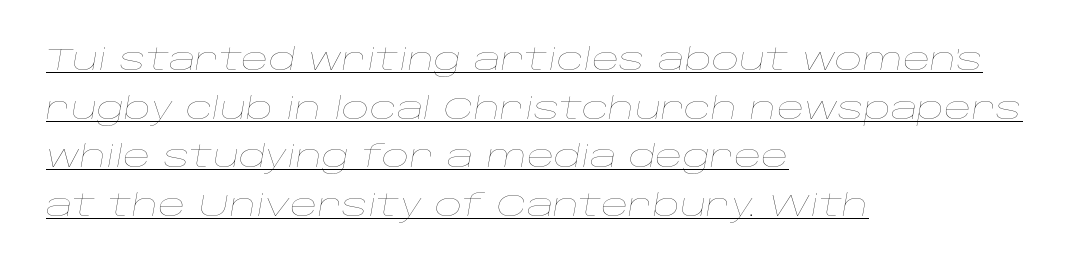
Spacing between characters is what you'd get straight out of the box. Stroke mass is kept to a normal reading level or below. Each line of the rendering has a horizontal stroke beneath the glyphs. Posture: slanted. Which margin do the lines hug? The left one — the right edge is uneven. The face used here is proportionally spaced, like ordinary book or web type.
